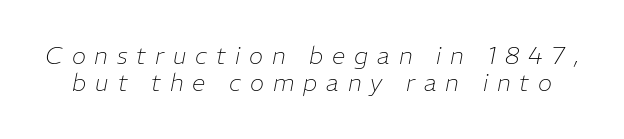
{"italic": "yes", "lean": "right", "slant_degrees": 11, "bold": "no", "underline": "no", "line_spacing": "tight", "line_spacing_ratio": 1.14, "letter_spacing": "wide", "letter_spacing_em": 0.37, "glyph_px": 24}
